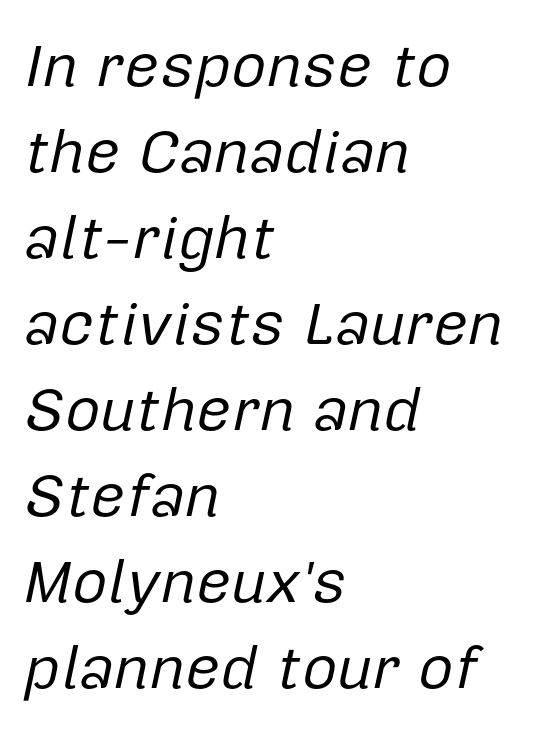
The image shows 61 px regular-weight type, italic (leaning right); set left-aligned, normal line spacing (1.41x), normal letter spacing, not underlined; low stroke contrast and a medium x-height.
